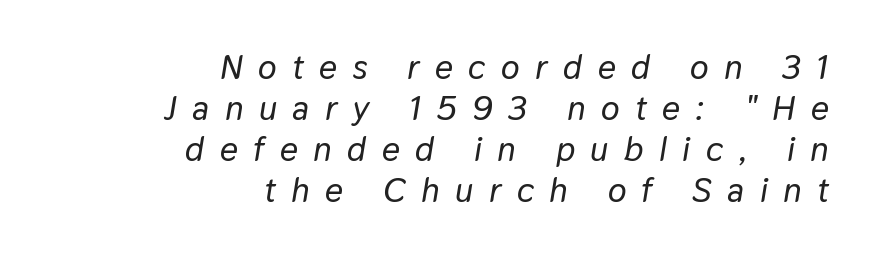
Q: Is the text italic (slanted)? A: Yes, it leans right by about 9 degrees.
Q: Is the text underlined? A: No.
Q: How is the paragraph aligned? A: Right-aligned.
Q: Is the spacing between letters normal or unusually wide? A: Unusually wide.
Q: Width (condensed, normal, or wide)? A: Normal.
Q: Stroke contrast? A: Low.
Q: x-height? A: Medium.
Q: Monospaced? A: No.
